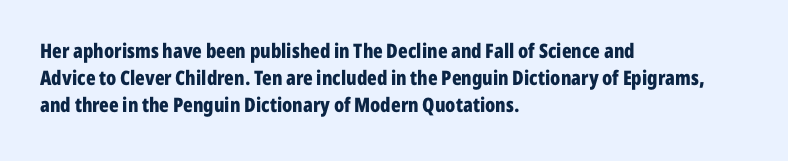
It's the straight-up-and-down kind of type. The letters sit at their default tracking, neither squeezed nor spread. Line starts are locked; line ends wander. This is heavy type, rendered in bold. Baseline-to-baseline distance is the conventional proportion of letter height.
